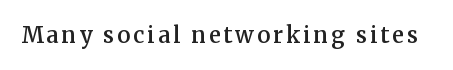
The image shows 22 px text type, upright; set not underlined.
